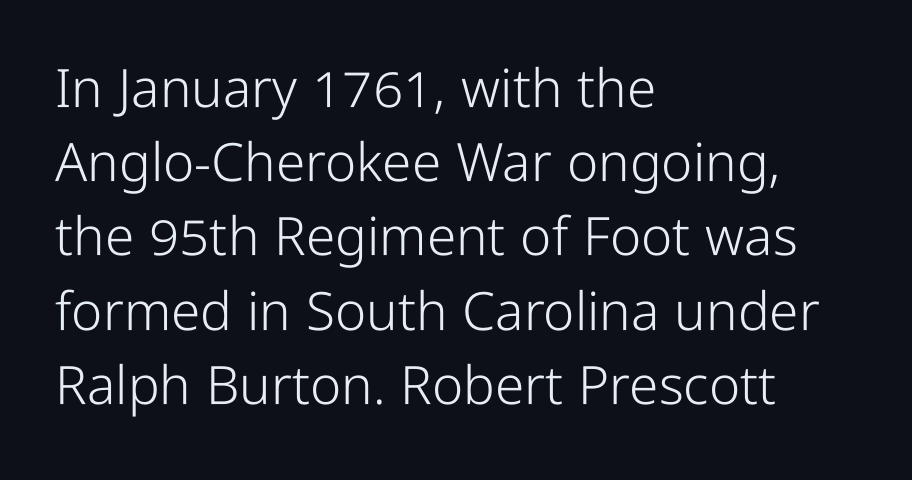
{"serif": "no", "italic": "no", "bold": "no", "weight": "light", "width": "condensed", "stroke_contrast": "low", "x_height": "medium", "monospaced": "no", "underline": "no", "align": "left", "line_spacing": "normal", "line_spacing_ratio": 1.4, "letter_spacing": "normal", "letter_spacing_em": 0.0, "glyph_px": 53}
